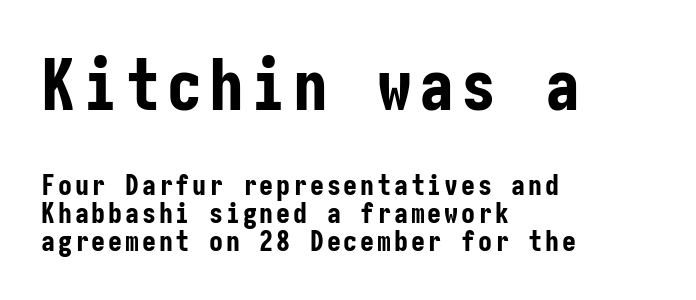
{"serif": "no", "italic": "no", "bold": "yes", "weight": "bold", "width": "condensed", "stroke_contrast": "low", "x_height": "medium", "underline": "no", "align": "left", "line_spacing": "tight", "line_spacing_ratio": 1.0, "larger_block": "first", "size_ratio": 2.5, "glyph_px": 70}
